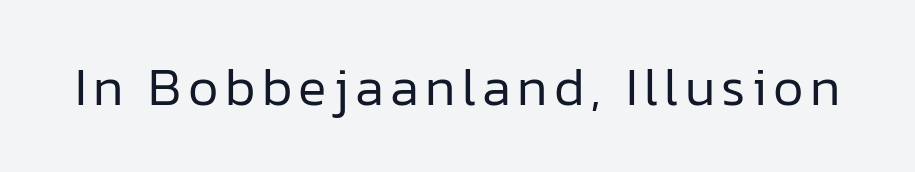
The image shows 53 px regular-weight sans-serif type, upright; set not underlined; low stroke contrast and a medium x-height.
